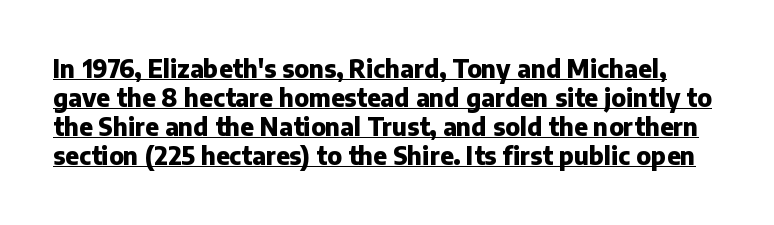
The image shows 24 px bold type, upright; set line spacing 1.21x, normal letter spacing, underlined.
